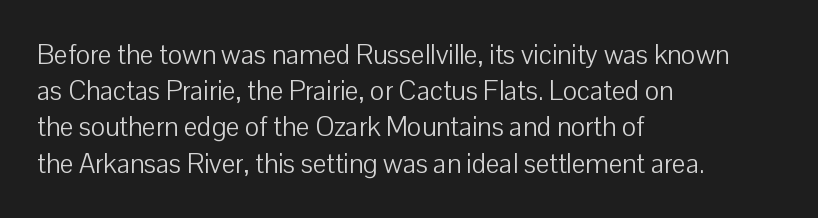
The strokes carry an ordinary text weight at most. Teacher's note: observe the even left margin — that is flush-left alignment. The lines sit at an ordinary, default distance from one another. Does extra space separate the letters? No, they use regular spacing. Posture: vertical. The specimen omits any rule beneath the text block's lines.
